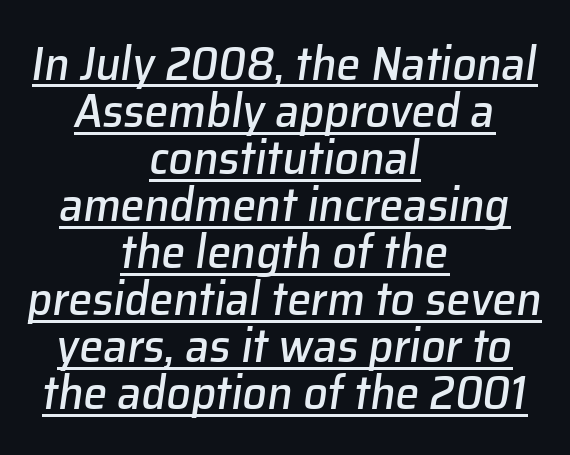
Each new line begins almost immediately beneath the previous one. The glyphs look as if they've been sheared to an angle. These lines are rendered in a variable-pitch font. These lines stack symmetrically, like a column narrowing and widening about its center. This rendering features underlined lettering. Between one letter and the next there's only the usual sliver of space.
